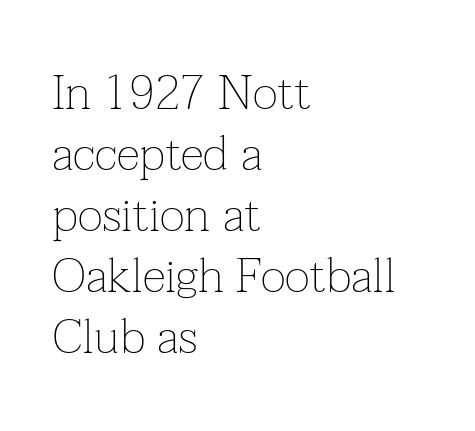
The image shows 48 px thin serif type, upright; set left-aligned, normal line spacing (1.27x), normal letter spacing, not underlined; low stroke contrast and a medium x-height.
